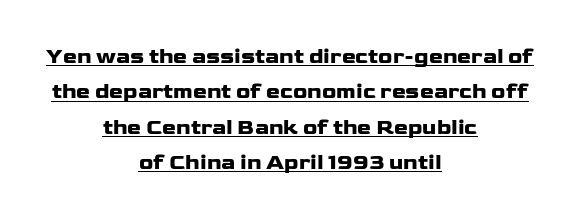
Q: Is the text bold? A: Yes.
Q: Is the text italic (slanted)? A: No, it is upright.
Q: Is the text underlined? A: Yes.
Q: How is the paragraph aligned? A: Centered.
Q: Is the spacing between letters normal or unusually wide? A: Normal.
Q: Is the spacing between lines tight, normal or loose? A: Normal.
